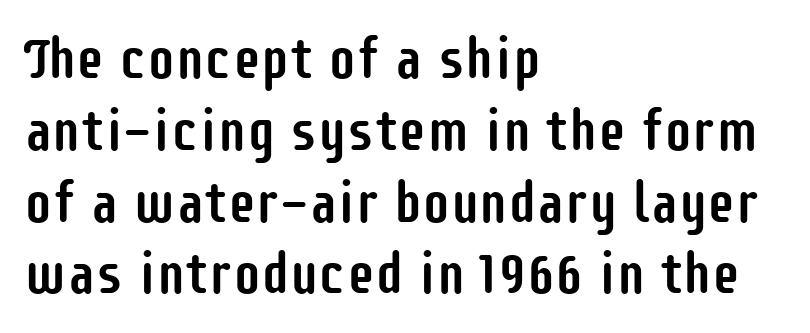
{"serif": "no", "italic": "no", "width": "condensed", "stroke_contrast": "low", "x_height": "large", "monospaced": "no", "underline": "no", "align": "left", "line_spacing": "normal", "line_spacing_ratio": 1.26, "letter_spacing": "normal", "letter_spacing_em": 0.0, "glyph_px": 57}
